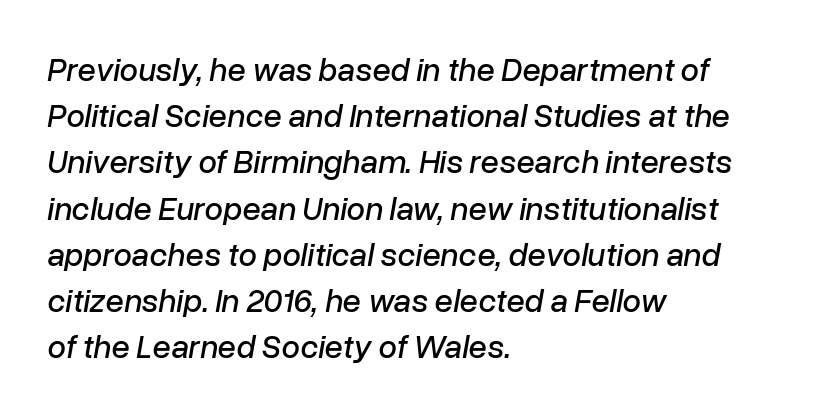
Q: Is the text italic (slanted)? A: Yes, it leans right by about 10 degrees.
Q: Is the text underlined? A: No.
Q: How is the paragraph aligned? A: Left-aligned.
Q: Is the spacing between letters normal or unusually wide? A: Normal.
Q: Is the spacing between lines tight, normal or loose? A: Normal.
Q: Width (condensed, normal, or wide)? A: Normal.
Q: Stroke contrast? A: Low.
Q: x-height? A: Medium.
Q: Monospaced? A: No.
